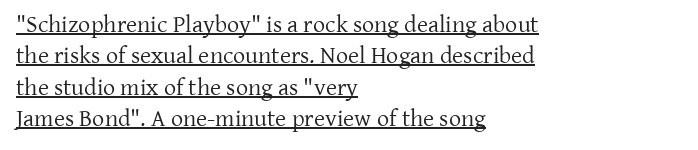
{"italic": "no", "bold": "no", "underline": "yes", "align": "left", "line_spacing": "normal", "line_spacing_ratio": 1.31, "letter_spacing": "normal", "letter_spacing_em": 0.0, "glyph_px": 24}
